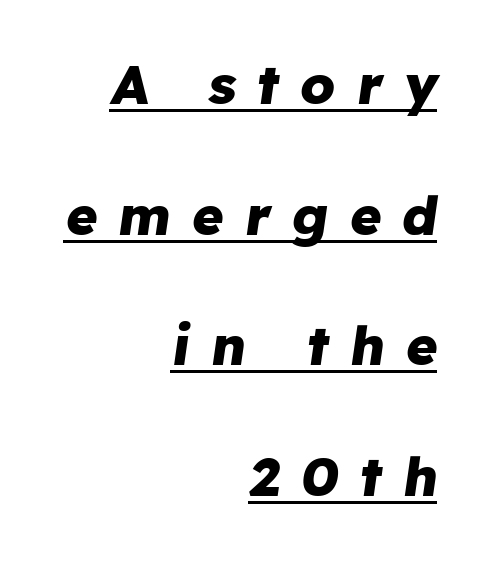
The image shows 54 px heavy type, italic (leaning right); set right-aligned, loose line spacing (2.42x), unusually wide letter spacing (+0.39 em), underlined; low stroke contrast and a medium x-height.
